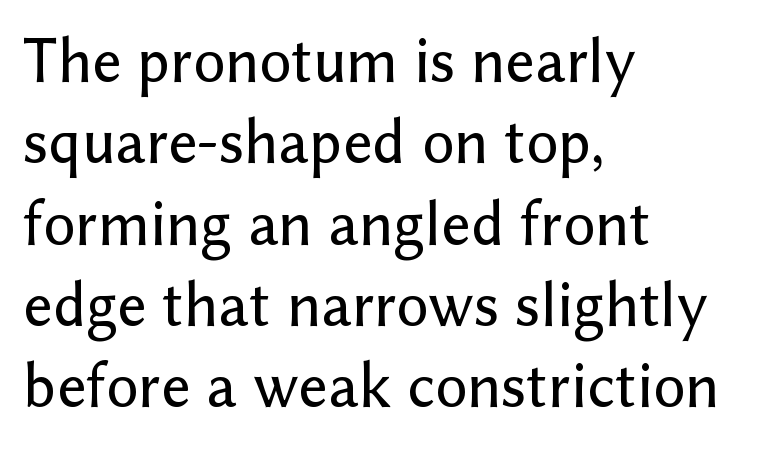
Q: Is the text italic (slanted)? A: No, it is upright.
Q: Is the typeface a serif or a sans-serif typeface? A: Sans-serif.
Q: Is the text underlined? A: No.
Q: How is the paragraph aligned? A: Left-aligned.
Q: Is the spacing between letters normal or unusually wide? A: Normal.
Q: Is the spacing between lines tight, normal or loose? A: Normal.
Q: Width (condensed, normal, or wide)? A: Normal.
Q: Stroke contrast? A: Low.
Q: x-height? A: Medium.
Q: Monospaced? A: No.
